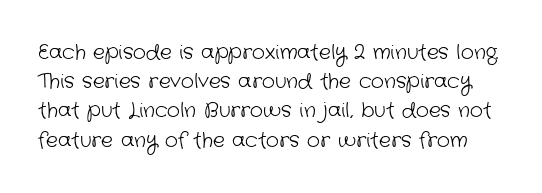
Q: Is the text bold? A: No.
Q: Is the text underlined? A: No.
Q: Is the spacing between letters normal or unusually wide? A: Normal.
Q: Is the spacing between lines tight, normal or loose? A: Normal.
